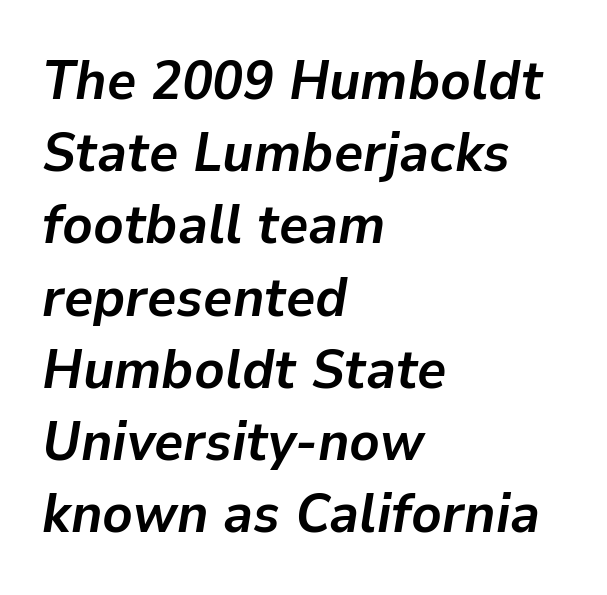
The image shows 56 px semibold type, italic (leaning right); set left-aligned, normal line spacing (1.29x), normal letter spacing, not underlined; low stroke contrast and a medium x-height.
